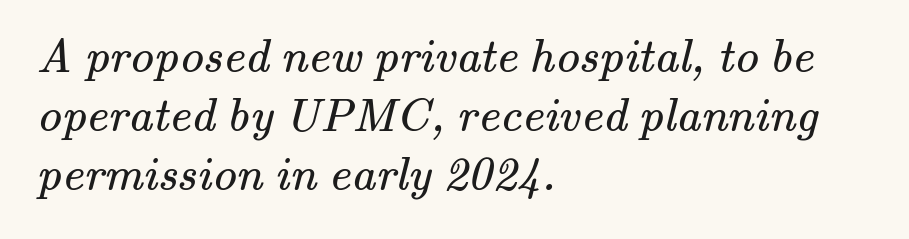
{"serif": "yes", "bold": "no", "weight": "regular", "width": "normal", "stroke_contrast": "medium", "x_height": "small", "monospaced": "no", "underline": "no", "align": "left", "line_spacing_ratio": 1.23, "letter_spacing": "normal", "letter_spacing_em": 0.0, "glyph_px": 48}
